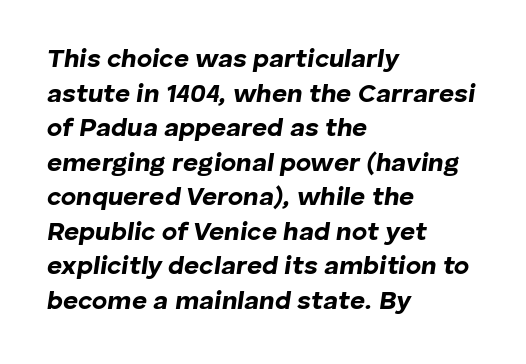
{"italic": "yes", "lean": "right", "slant_degrees": 8, "bold": "yes", "underline": "no", "align": "left", "line_spacing": "normal", "line_spacing_ratio": 1.33, "letter_spacing": "normal", "letter_spacing_em": 0.0, "glyph_px": 26}
